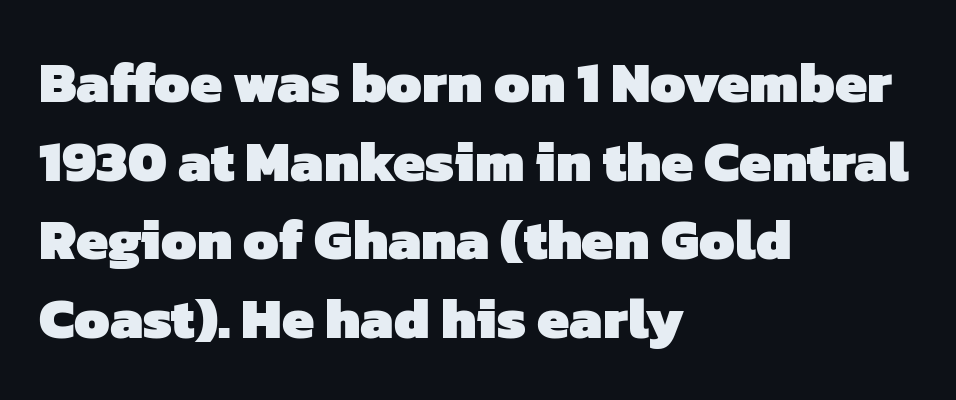
Q: Is the text bold? A: Yes.
Q: Is the typeface a serif or a sans-serif typeface? A: Sans-serif.
Q: Is the text underlined? A: No.
Q: How is the paragraph aligned? A: Left-aligned.
Q: Is the spacing between letters normal or unusually wide? A: Normal.
Q: Is the spacing between lines tight, normal or loose? A: Normal.
Q: Width (condensed, normal, or wide)? A: Normal.
Q: Stroke contrast? A: Low.
Q: x-height? A: Medium.
Q: Monospaced? A: No.
